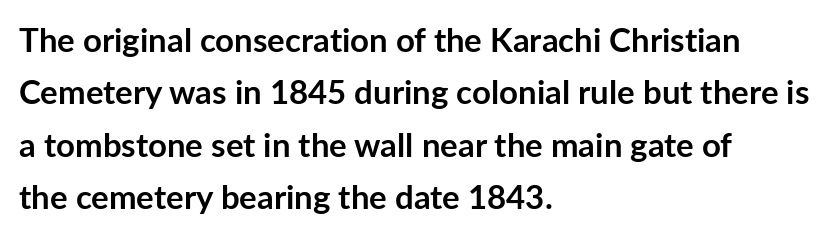
{"serif": "no", "italic": "no", "bold": "yes", "weight": "semibold", "width": "normal", "stroke_contrast": "low", "x_height": "medium", "monospaced": "no", "underline": "no", "align": "left", "line_spacing": "normal", "line_spacing_ratio": 1.59, "letter_spacing": "normal", "letter_spacing_em": 0.0, "glyph_px": 33}
